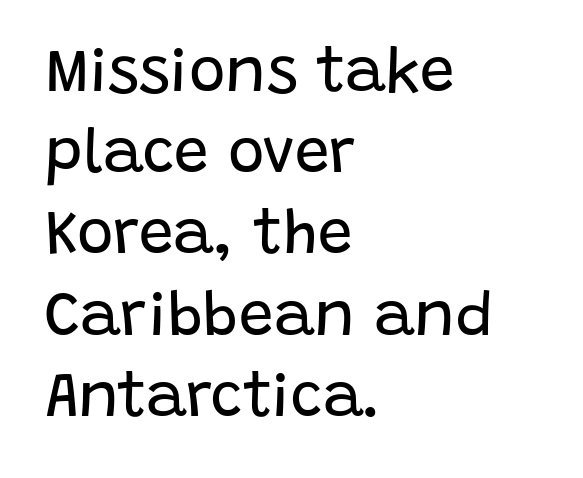
Q: Is the text bold? A: No.
Q: Is the text italic (slanted)? A: No, it is upright.
Q: Is the typeface a serif or a sans-serif typeface? A: Sans-serif.
Q: Is the text underlined? A: No.
Q: How is the paragraph aligned? A: Left-aligned.
Q: Is the spacing between letters normal or unusually wide? A: Normal.
Q: Is the spacing between lines tight, normal or loose? A: Normal.
Q: Width (condensed, normal, or wide)? A: Normal.
Q: Stroke contrast? A: Low.
Q: x-height? A: Large.
Q: Monospaced? A: No.
